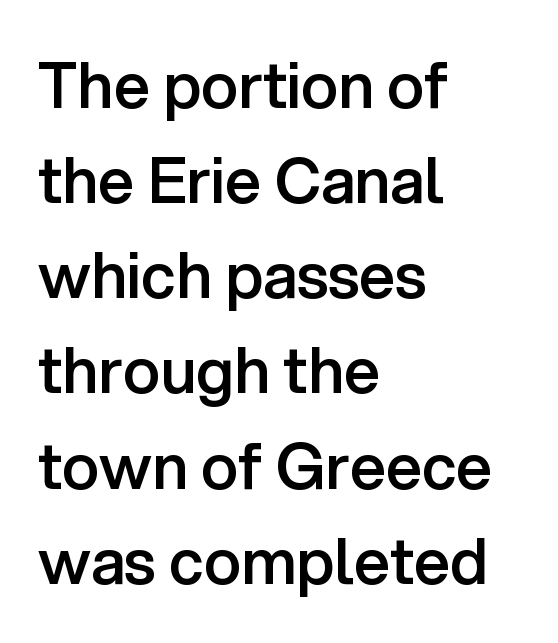
The lettering stays uniformly vertical, giving the passage a roman look. Words appear dense and cohesive because spacing is normal. Font category for this specimen: sans-serif. The text block is weighted toward the left margin, trailing off unevenly rightward. What's the leading like? Ordinary, nothing unusual.
